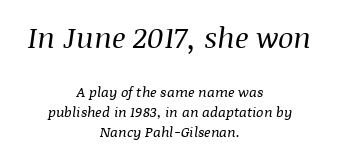
The image shows 29 px regular-weight serif type, italic (leaning right); set centered, normal line spacing (1.44x), normal letter spacing, not underlined; the first (top) block is 2.07x larger; medium stroke contrast and a large x-height.
